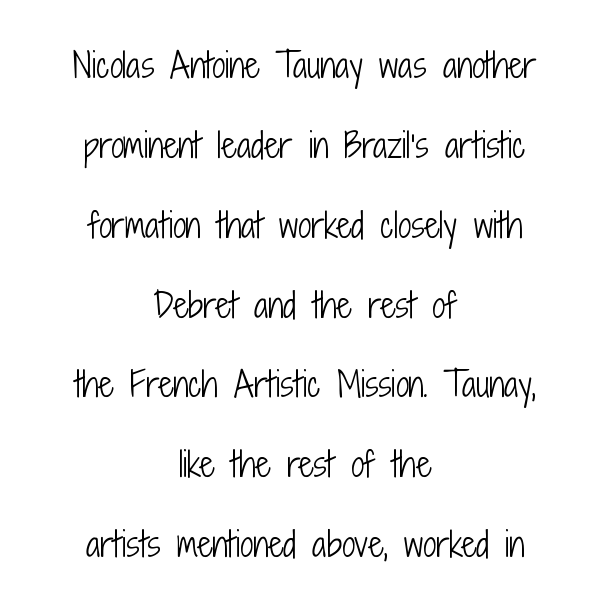
Teacher's note: observe the equal gaps on both sides — that is centered alignment. You could not count columns in this text — the font is proportionally spaced. Tracking value appears to be zero — textbook default spacing. These lines stand farther apart than default settings would place them.
